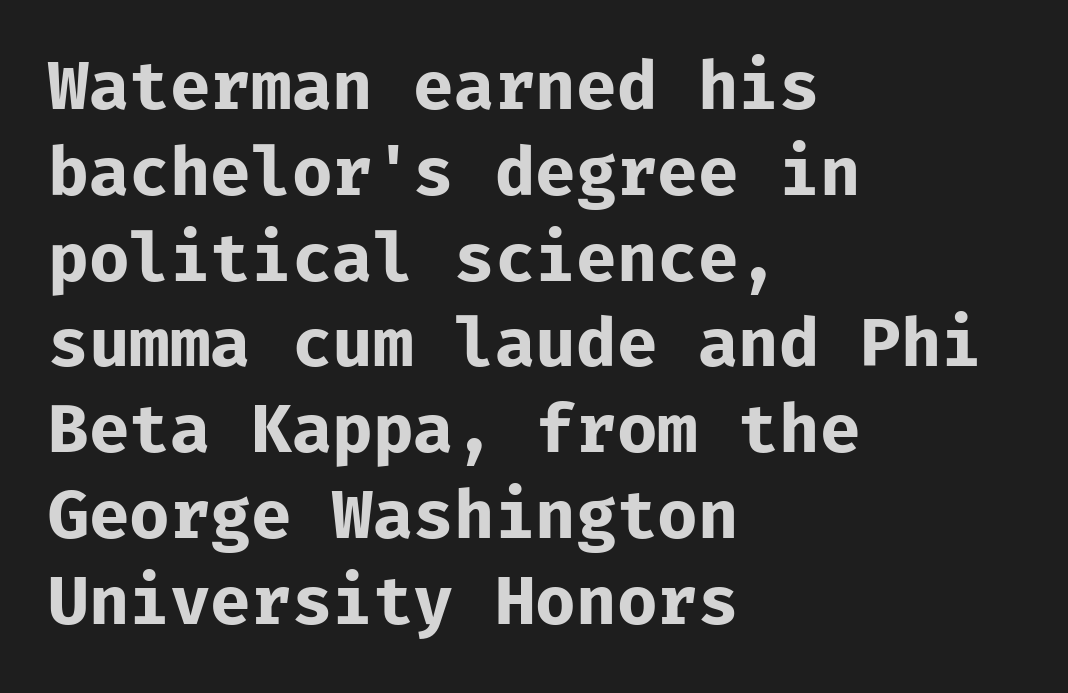
The image shows 66 px bold sans-serif type, upright, monospaced; set left-aligned, normal line spacing (1.3x), normal letter spacing, not underlined; low stroke contrast and a medium x-height.
